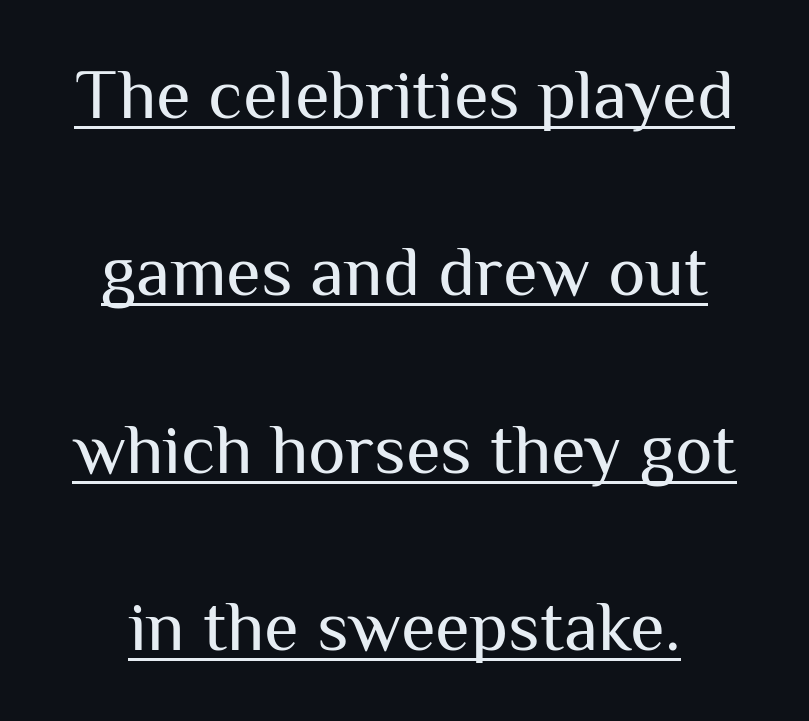
The image shows 71 px regular-weight sans-serif type, upright; set loose line spacing (2.5x), normal letter spacing, underlined; medium stroke contrast and a medium x-height.
